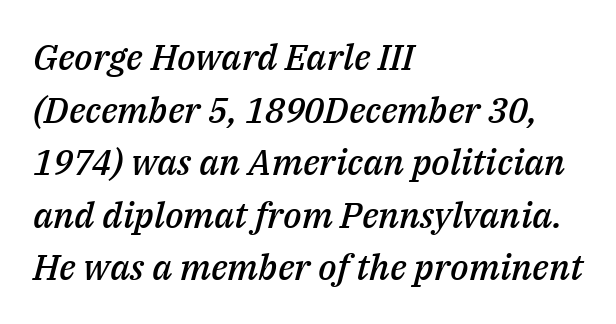
The image shows 36 px semibold type, italic (leaning right); set left-aligned, normal line spacing (1.46x), normal letter spacing, not underlined; medium stroke contrast and a medium x-height.
